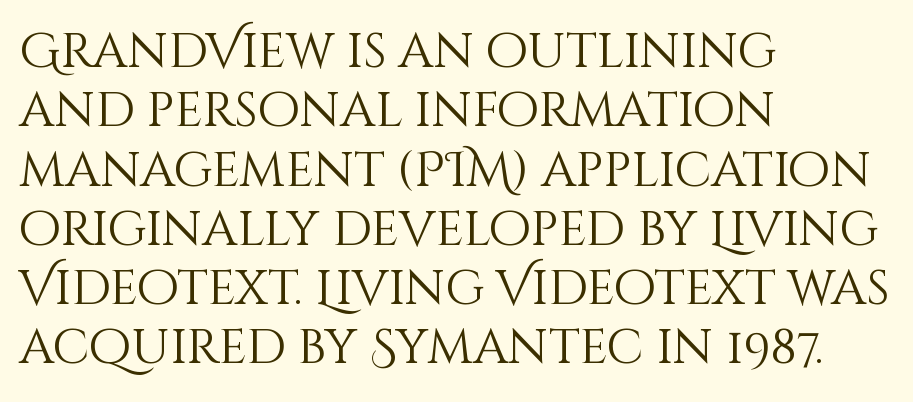
Short and long lines alike share a common starting point at left. Each word holds together tightly as a unit, with standard inter-letter gaps. The foot of each line stays bare and open. Vertical strokes here are truly vertical. The weight tops out at a normal text grade. Note the varied advance widths — an 'i' is clearly narrower than an 'm'.
